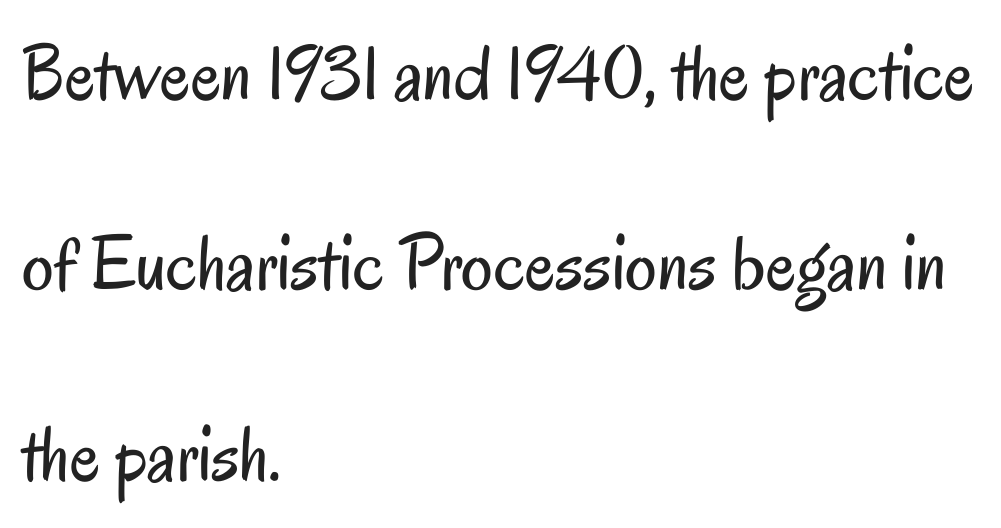
Caption: multi-line text, flush left, ragged right. The face used here is rendered with its standard letterfit. Classification — sans serif. Letters rest on an invisible, unmarked baseline. No italicization has been applied; the sample stays upright. The block of text is sparse from top to bottom, with ample space between rows.
